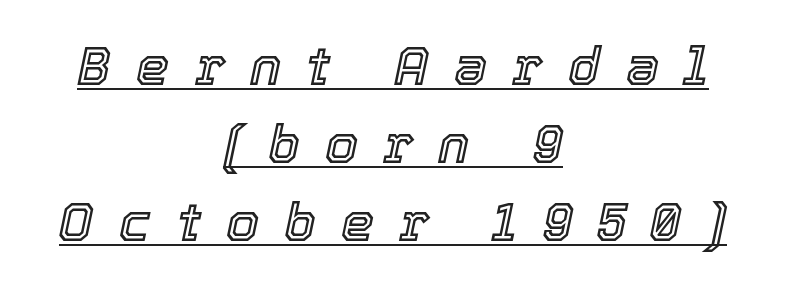
The words here are underlined. These lines have a slow, spaced-out rhythm from letter to letter. The passage shown leans; its letterforms are oblique. This sample has the flowing, uneven cadence of proportional lettering.
